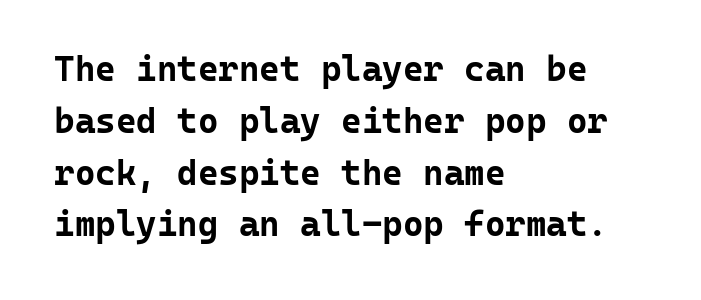
{"serif": "no", "italic": "no", "bold": "yes", "weight": "bold", "width": "normal", "stroke_contrast": "low", "x_height": "medium", "monospaced": "yes", "underline": "no", "align": "left", "line_spacing": "normal", "line_spacing_ratio": 1.48, "letter_spacing": "normal", "letter_spacing_em": 0.0, "glyph_px": 35}
